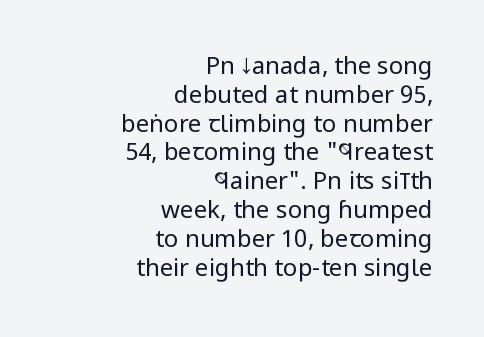
{"italic": "no", "bold": "no", "underline": "no", "align": "right", "line_spacing_ratio": 1.2, "letter_spacing": "normal", "letter_spacing_em": 0.0, "glyph_px": 24}
